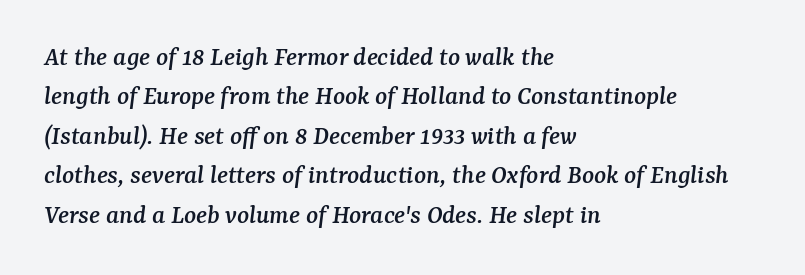
The image shows 28 px serif type, italic (leaning right); set left-aligned, normal line spacing (1.41x), normal letter spacing, not underlined; medium stroke contrast and a medium x-height.
